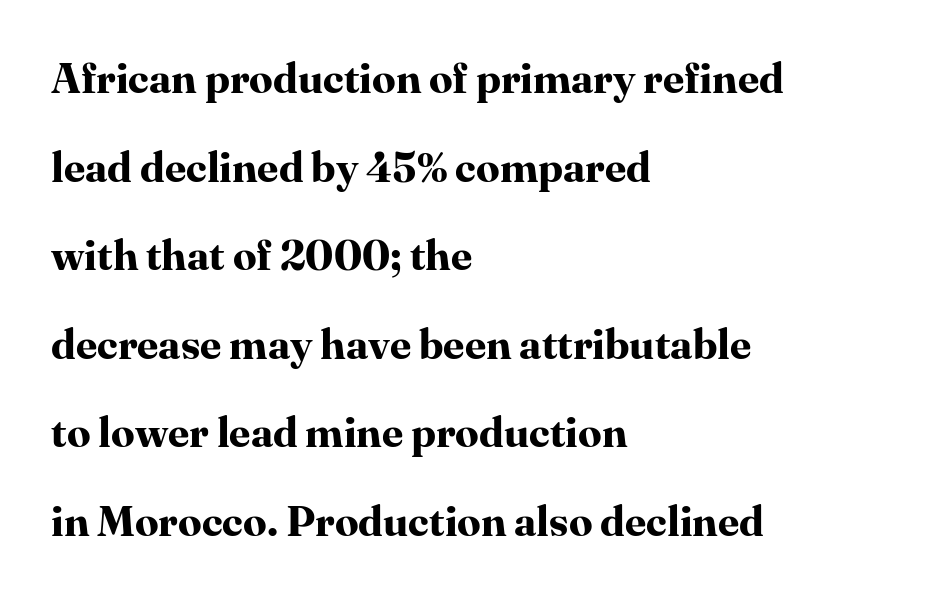
{"serif": "yes", "italic": "no", "bold": "yes", "weight": "bold", "width": "normal", "stroke_contrast": "high", "x_height": "medium", "monospaced": "no", "underline": "no", "align": "left", "line_spacing": "loose", "line_spacing_ratio": 2.11, "letter_spacing": "normal", "letter_spacing_em": 0.0, "glyph_px": 42}
